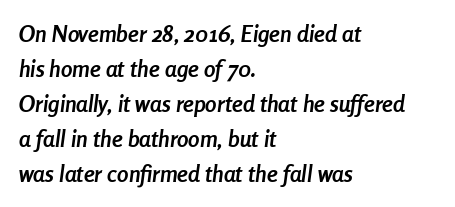
Q: Is the text bold? A: Yes.
Q: Is the text italic (slanted)? A: Yes, it leans right by about 8 degrees.
Q: Is the text underlined? A: No.
Q: How is the paragraph aligned? A: Left-aligned.
Q: Is the spacing between letters normal or unusually wide? A: Normal.
Q: Is the spacing between lines tight, normal or loose? A: Normal.
